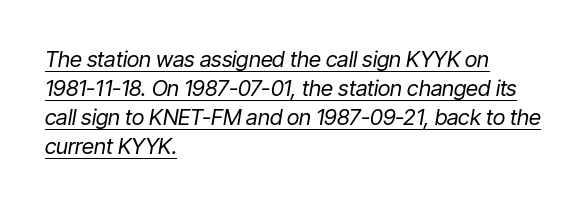
Q: Is the text bold? A: No.
Q: Is the text italic (slanted)? A: Yes, it leans right by about 9 degrees.
Q: Is the text underlined? A: Yes.
Q: How is the paragraph aligned? A: Left-aligned.
Q: Is the spacing between letters normal or unusually wide? A: Normal.
Q: Is the spacing between lines tight, normal or loose? A: Normal.
